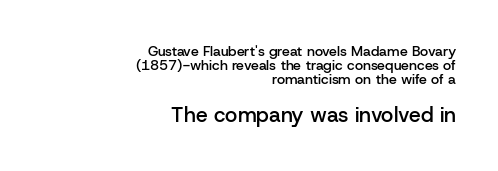
Typesetter's note — lower block bumped up in size, upper block left smaller. The passage shown is not underscored anywhere. These lines huddle together more closely than default settings would place them. Spacing between characters is what you'd get straight out of the box.
